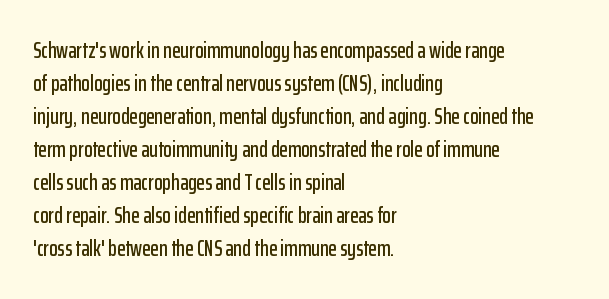
{"italic": "no", "underline": "no", "align": "left", "line_spacing": "normal", "line_spacing_ratio": 1.5, "letter_spacing": "normal", "letter_spacing_em": 0.0, "glyph_px": 22}
